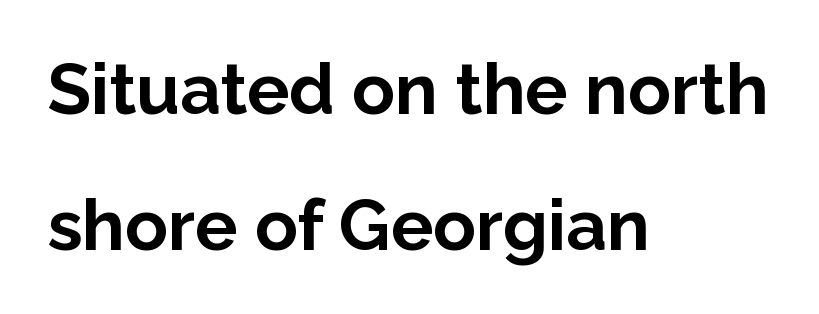
How are the letters spaced? Ordinarily, with no added tracking. Descenders hang freely into open space. No italicization has been applied; the sample stays upright. What's the leading like? Stretched, with rows far apart. Varying glyph widths throughout — classic text-font behaviour. The passage shown is typeset with a sans-serif family.
